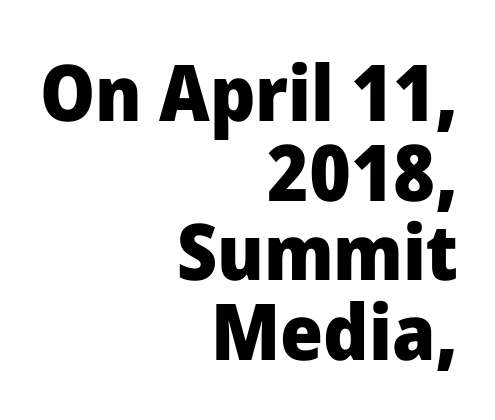
Q: Is the text bold? A: Yes.
Q: Is the text italic (slanted)? A: No, it is upright.
Q: Is the typeface a serif or a sans-serif typeface? A: Sans-serif.
Q: Is the text underlined? A: No.
Q: How is the paragraph aligned? A: Right-aligned.
Q: Is the spacing between letters normal or unusually wide? A: Normal.
Q: Is the spacing between lines tight, normal or loose? A: Tight.
Q: Width (condensed, normal, or wide)? A: Normal.
Q: Stroke contrast? A: Low.
Q: x-height? A: Medium.
Q: Monospaced? A: No.
